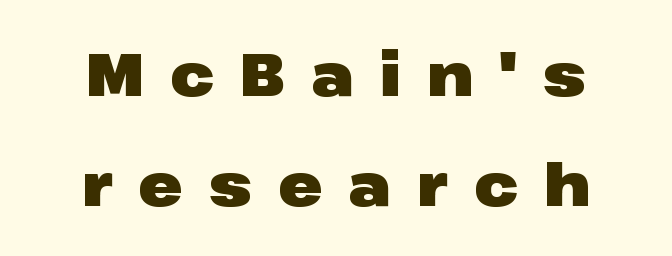
{"serif": "no", "italic": "no", "bold": "yes", "weight": "heavy", "width": "wide", "stroke_contrast": "low", "x_height": "medium", "monospaced": "no", "underline": "no", "align": "center", "line_spacing_ratio": 1.87, "letter_spacing": "wide", "letter_spacing_em": 0.44, "glyph_px": 59}
